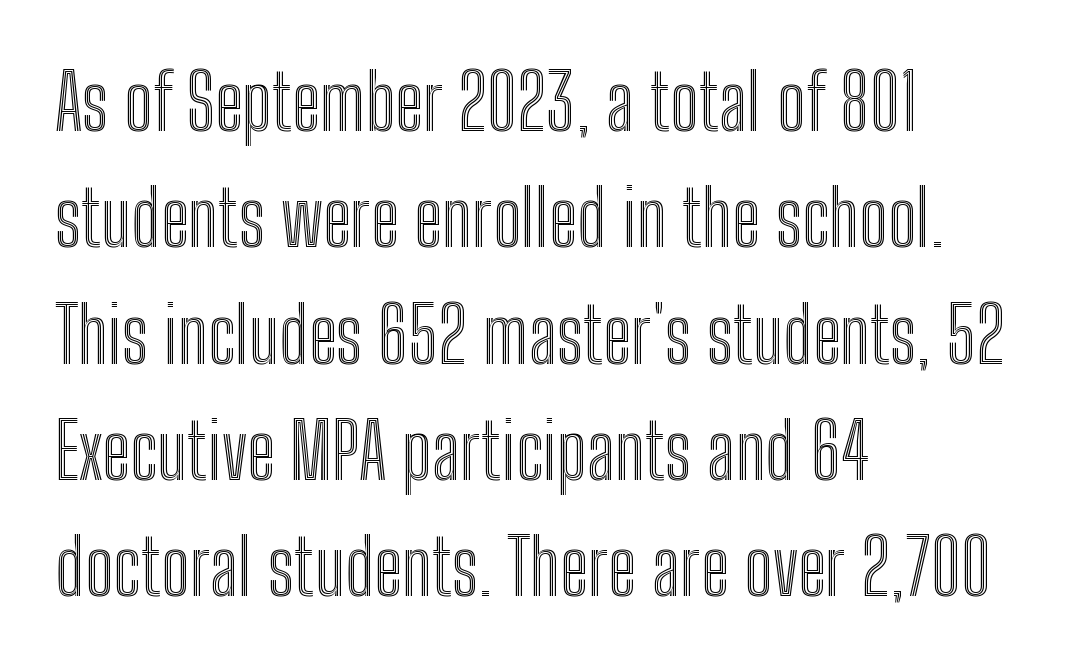
The image shows 77 px condensed type, upright; set left-aligned, normal line spacing (1.51x), normal letter spacing, not underlined; a medium x-height.
